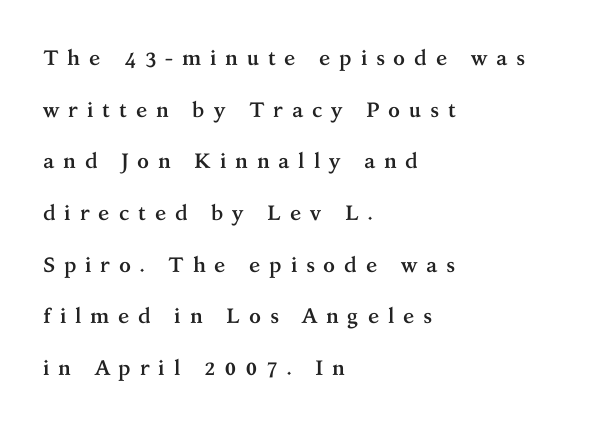
{"italic": "no", "bold": "yes", "underline": "no", "align": "left", "line_spacing": "loose", "line_spacing_ratio": 2.46, "letter_spacing": "wide", "letter_spacing_em": 0.41, "glyph_px": 21}
